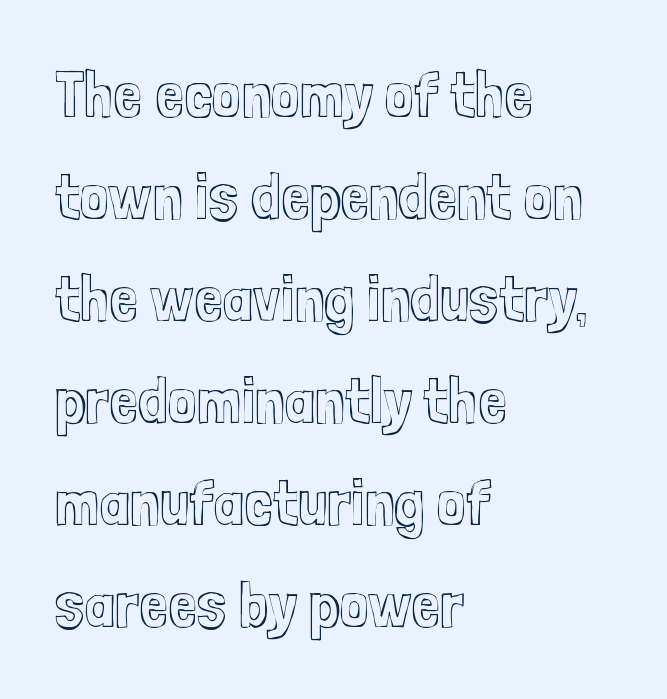
Q: Is the text italic (slanted)? A: No, it is upright.
Q: Is the text underlined? A: No.
Q: How is the paragraph aligned? A: Left-aligned.
Q: Is the spacing between letters normal or unusually wide? A: Normal.
Q: Is the spacing between lines tight, normal or loose? A: Normal.
Q: Width (condensed, normal, or wide)? A: Condensed.
Q: x-height? A: Medium.
Q: Monospaced? A: No.
